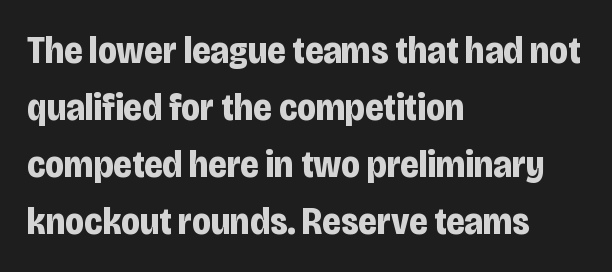
{"serif": "no", "italic": "no", "bold": "yes", "weight": "bold", "width": "condensed", "stroke_contrast": "low", "x_height": "large", "monospaced": "no", "underline": "no", "align": "left", "line_spacing": "normal", "line_spacing_ratio": 1.5, "letter_spacing": "normal", "letter_spacing_em": 0.0, "glyph_px": 38}
